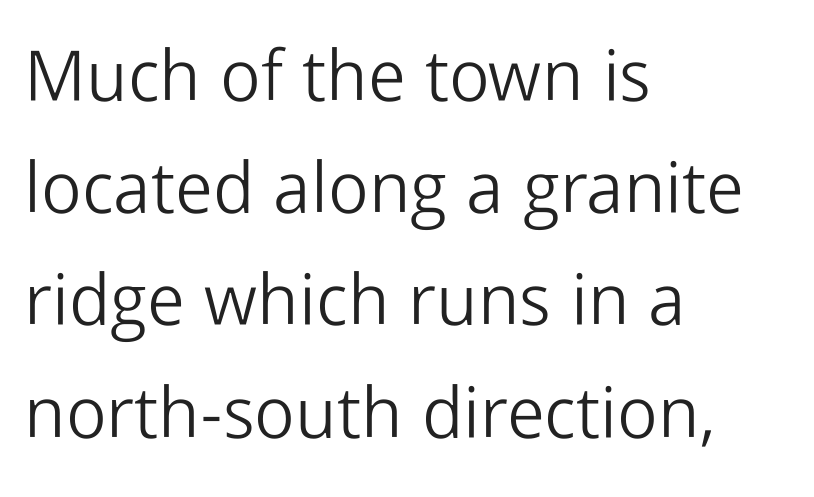
The setting favours the left margin, as ordinary paragraphs usually do. Vertical stems look standard width or narrower in stroke. The space beneath each line is pristine and unruled. Vertical strokes here are truly vertical. Here the glyphs are tracked normally, forming tight word shapes. Think of a printed novel: that variable character pitch is what you see here.
